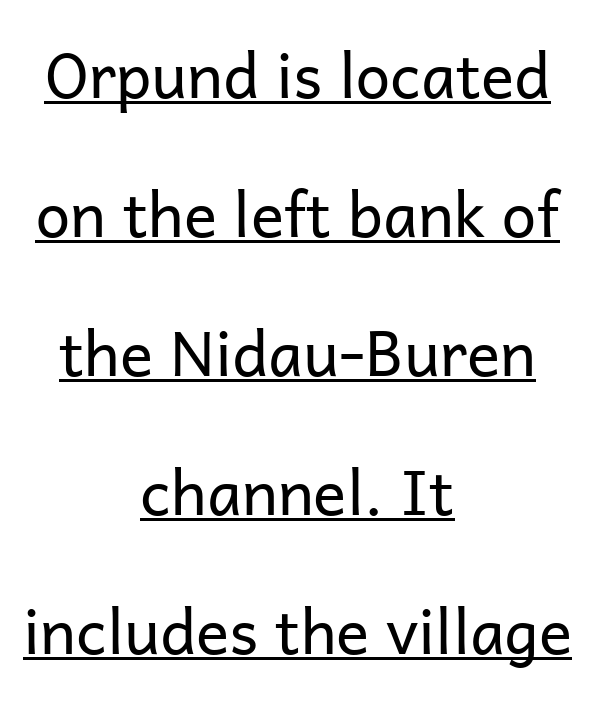
Each word holds together tightly as a unit, with standard inter-letter gaps. This sample carries an underscore along the baseline area. Observe the absence of serifs on each vertical stroke in this sample. The passage shown is typed in a proportional face where columns would drift.
